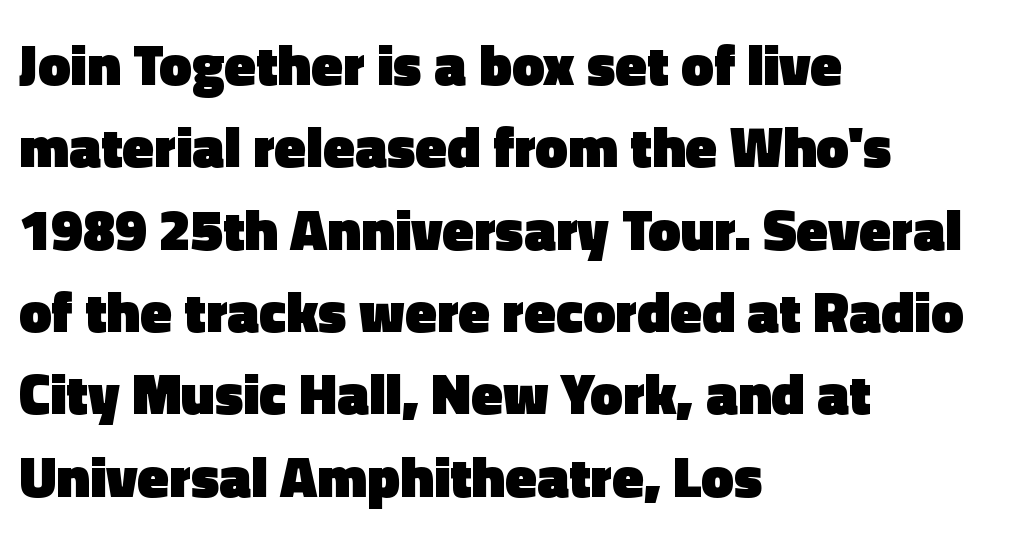
Each line starts at the same left margin while the right side varies. Successive baselines arrive at the customary interval. Standard letterfit; no display-style spreading of the glyphs. The passage shown is typed in a proportional face where columns would drift. The specimen reads as upright at a glance.
